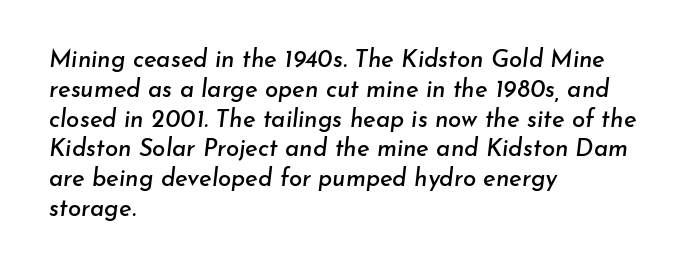
Q: Is the text italic (slanted)? A: Yes, it leans right by about 7 degrees.
Q: Is the text underlined? A: No.
Q: How is the paragraph aligned? A: Left-aligned.
Q: Is the spacing between letters normal or unusually wide? A: Normal.
